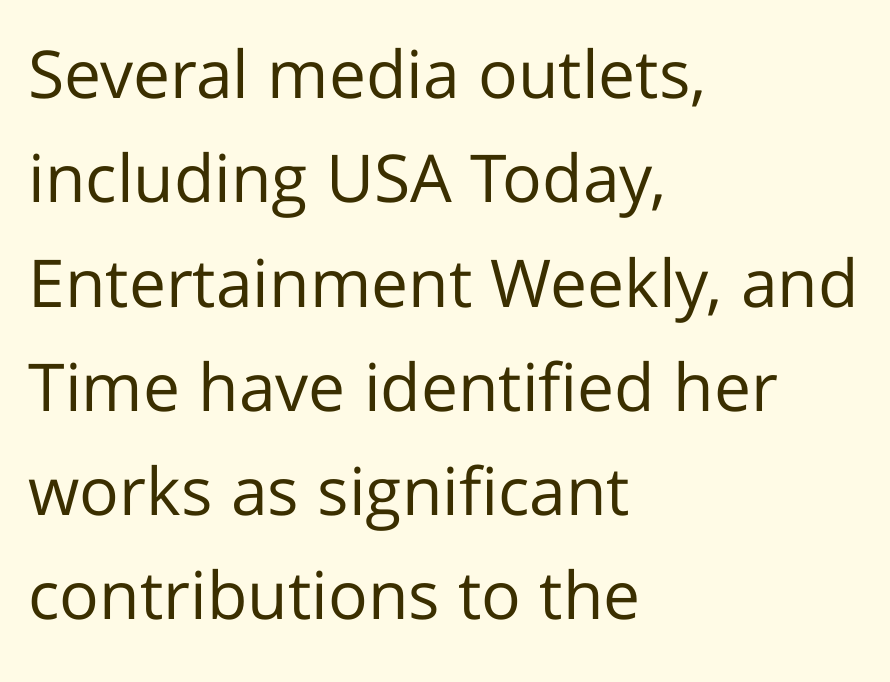
The text was rendered using a sans face with plain stroke endings. Weight: regular or lighter. The letters stand upright; this is a roman face. The compositor pushed each line to the left boundary. These lines keep a tight, regular rhythm from letter to letter.
